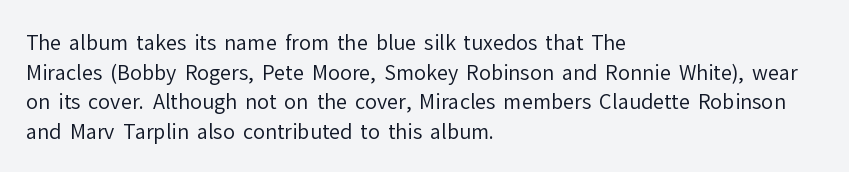
{"italic": "no", "bold": "no", "underline": "no", "align": "left", "line_spacing": "normal", "line_spacing_ratio": 1.48, "letter_spacing": "normal", "letter_spacing_em": 0.0, "glyph_px": 20}
